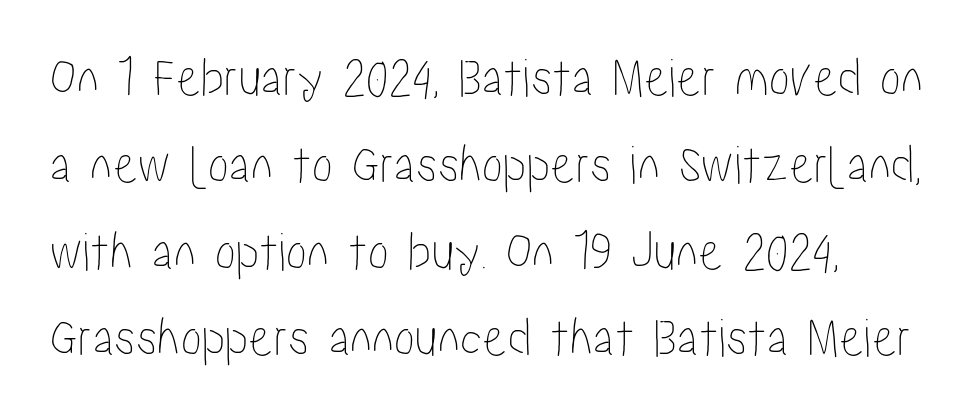
Varying glyph widths throughout — classic text-font behaviour. How are the letters spaced? Ordinarily, with no added tracking. Does the lettering tilt? It doesn't — this is upright. Honestly, the row spacing looks completely unremarkable. Plain, unruled lines of type.
